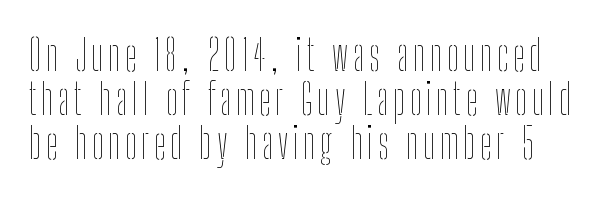
Q: Is the text bold? A: No.
Q: Is the text italic (slanted)? A: No, it is upright.
Q: Is the text underlined? A: No.
Q: Is the spacing between lines tight, normal or loose? A: Tight.
Q: Width (condensed, normal, or wide)? A: Condensed.
Q: Stroke contrast? A: Low.
Q: x-height? A: Medium.
Q: Monospaced? A: No.
